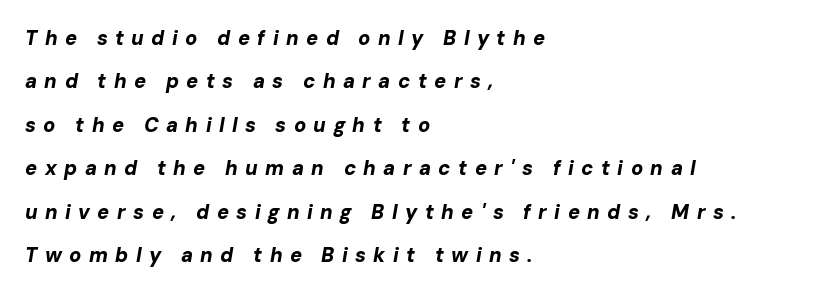
{"italic": "yes", "lean": "right", "slant_degrees": 10, "bold": "yes", "underline": "no", "align": "left", "line_spacing": "loose", "line_spacing_ratio": 2.17, "letter_spacing": "wide", "letter_spacing_em": 0.37, "glyph_px": 20}
